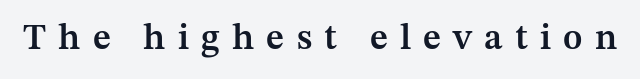
Each word looks stretched out because of the extra space between its letters. Examine the stroke ends and you'll spot serifs. This sample has the flowing, uneven cadence of proportional lettering. The letters are semibold — heavier than regular but short of a full bold. Designer's note — italics off, roman on.
